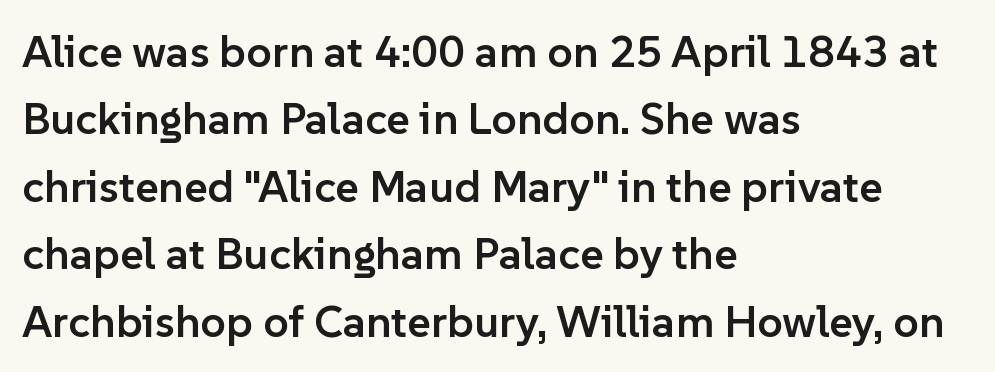
{"serif": "no", "italic": "no", "bold": "semi", "weight": "semibold", "width": "normal", "stroke_contrast": "low", "x_height": "medium", "monospaced": "no", "underline": "no", "align": "left", "line_spacing": "normal", "line_spacing_ratio": 1.5, "letter_spacing": "normal", "letter_spacing_em": 0.0, "glyph_px": 45}
